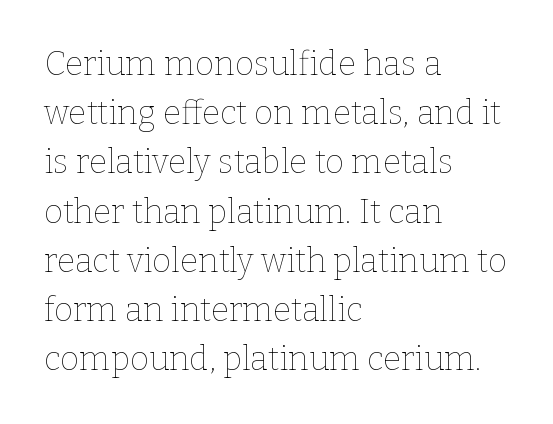
Proportional: the letters do not fall into vertical columns. Each row of text sits above clean, open space. These lines are set flush left with a ragged right edge. Spacing between characters is what you'd get straight out of the box.
